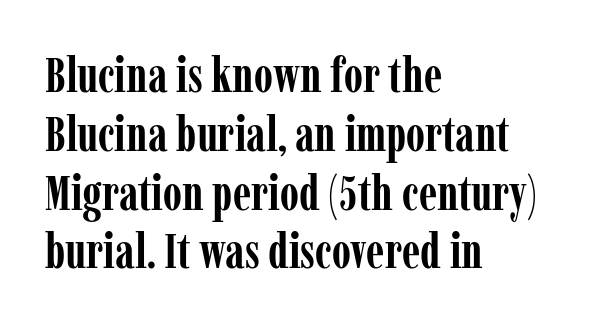
Q: Is the text bold? A: Yes.
Q: Is the text italic (slanted)? A: No, it is upright.
Q: Is the typeface a serif or a sans-serif typeface? A: Serif.
Q: Is the text underlined? A: No.
Q: How is the paragraph aligned? A: Left-aligned.
Q: Is the spacing between letters normal or unusually wide? A: Normal.
Q: Width (condensed, normal, or wide)? A: Condensed.
Q: Stroke contrast? A: Low.
Q: x-height? A: Medium.
Q: Monospaced? A: No.
